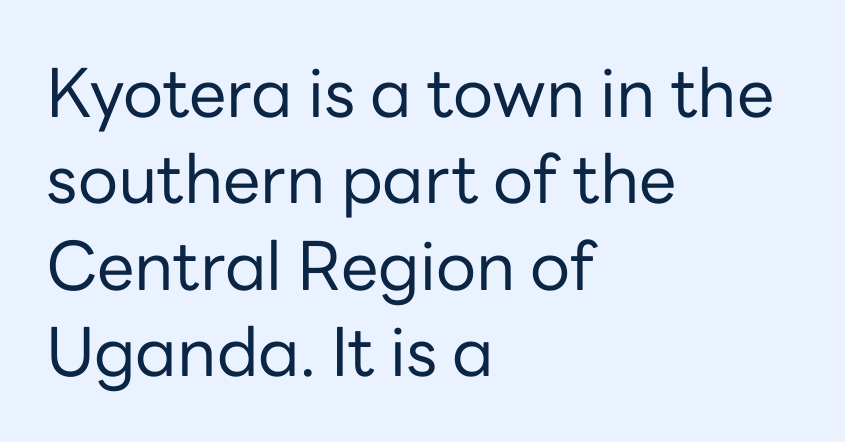
The image shows 67 px regular-weight sans-serif type, upright; set left-aligned, normal line spacing (1.29x), normal letter spacing, not underlined; low stroke contrast and a medium x-height.
